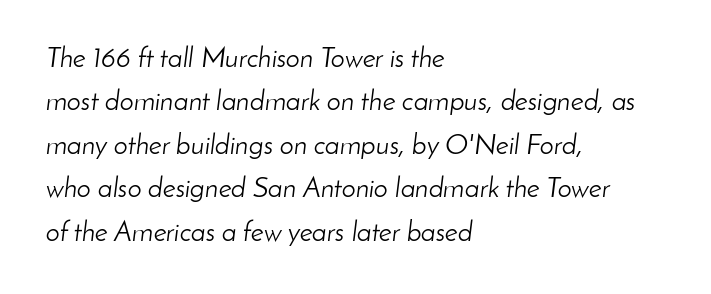
Q: Is the text bold? A: No.
Q: Is the text italic (slanted)? A: Yes, it leans right by about 8 degrees.
Q: Is the text underlined? A: No.
Q: How is the paragraph aligned? A: Left-aligned.
Q: Is the spacing between letters normal or unusually wide? A: Normal.
Q: Is the spacing between lines tight, normal or loose? A: Normal.
Q: Width (condensed, normal, or wide)? A: Normal.
Q: Stroke contrast? A: Low.
Q: x-height? A: Small.
Q: Monospaced? A: No.
